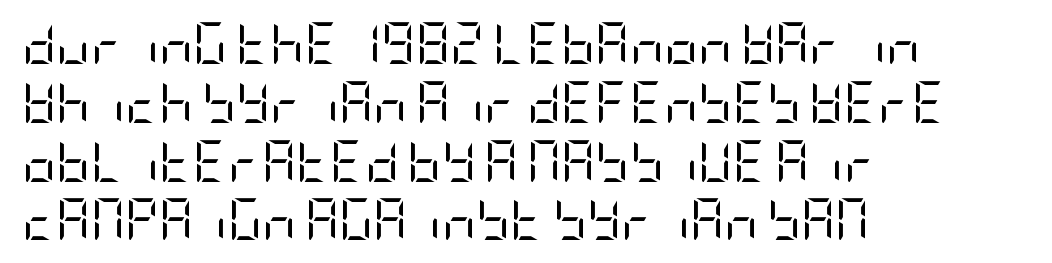
The image shows 42 px regular-weight, condensed sans-serif type, upright; set left-aligned, normal line spacing (1.4x), normal letter spacing, not underlined; low stroke contrast and a large x-height.
